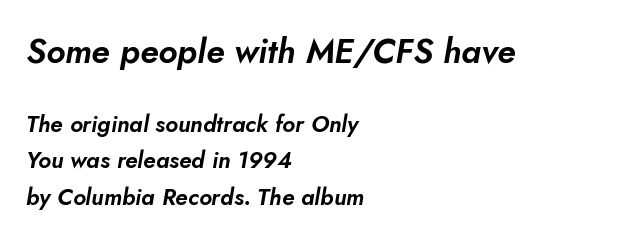
Q: Is the text italic (slanted)? A: Yes, it leans right by about 5 degrees.
Q: Is the text underlined? A: No.
Q: How is the paragraph aligned? A: Left-aligned.
Q: Is the spacing between letters normal or unusually wide? A: Normal.
Q: Is the spacing between lines tight, normal or loose? A: Normal.
Q: Which block of text is set in a larger size, the first (top) or the second (bottom)? A: The first (top) one.
Q: Width (condensed, normal, or wide)? A: Normal.
Q: Stroke contrast? A: Low.
Q: x-height? A: Small.
Q: Monospaced? A: No.
